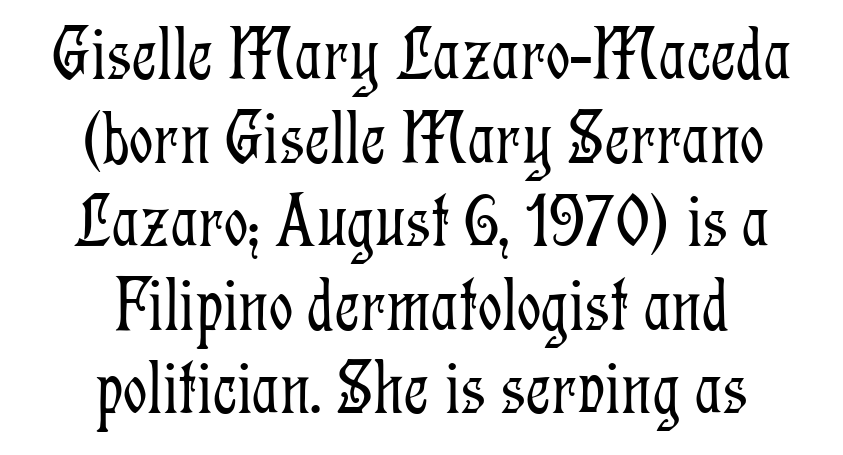
This is serif lettering, the kind often seen in printed books. Does extra space separate the letters? No, they use regular spacing. Posture: straight, roman, zero tilt. The strokes carry an ordinary text weight at most.
